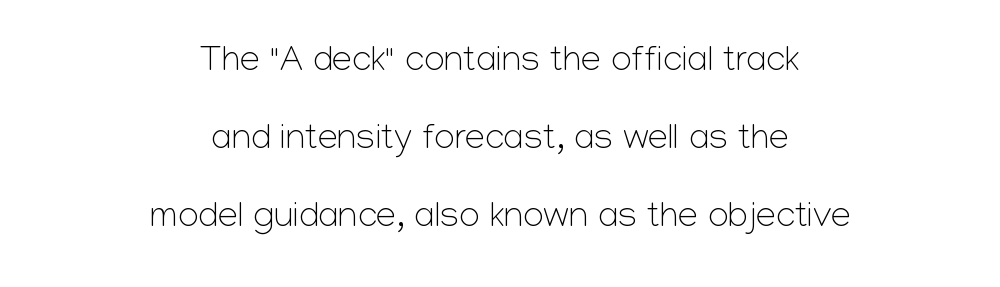
The image shows 36 px light sans-serif type, upright; set centered, loose line spacing (2.17x), normal letter spacing, not underlined; low stroke contrast and a medium x-height.
